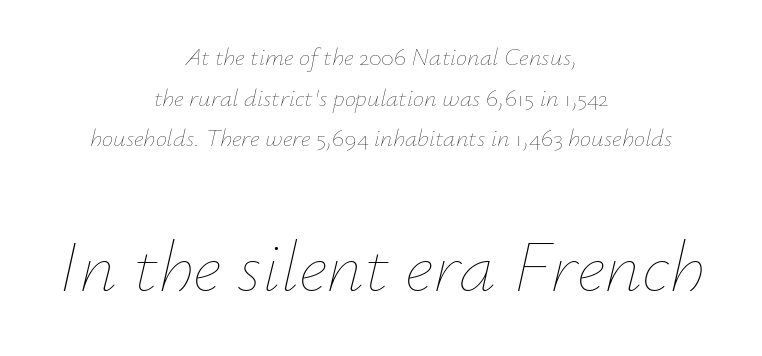
Centered paragraph, ragged on both sides. The typography opts for an oblique posture over an upright one. Plain, unruled lines of type. Varying glyph widths throughout — classic text-font behaviour.
